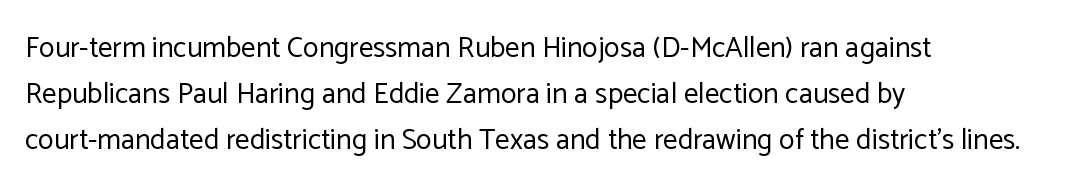
Q: Is the text bold? A: No.
Q: Is the text italic (slanted)? A: No, it is upright.
Q: Is the typeface a serif or a sans-serif typeface? A: Sans-serif.
Q: Is the text underlined? A: No.
Q: How is the paragraph aligned? A: Left-aligned.
Q: Is the spacing between letters normal or unusually wide? A: Normal.
Q: Is the spacing between lines tight, normal or loose? A: Normal.
Q: Width (condensed, normal, or wide)? A: Normal.
Q: Stroke contrast? A: Low.
Q: x-height? A: Medium.
Q: Monospaced? A: No.
